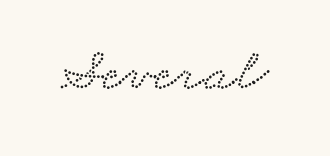
{"serif": "yes", "width": "wide", "stroke_contrast": "low", "x_height": "small", "monospaced": "no", "underline": "no", "letter_spacing": "normal", "letter_spacing_em": 0.0, "glyph_px": 59}
